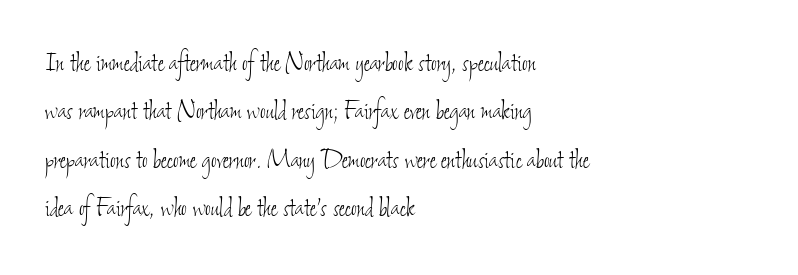
The image shows 31 px thin, condensed type; set left-aligned, normal line spacing (1.56x), normal letter spacing, not underlined; low stroke contrast and a small x-height.
